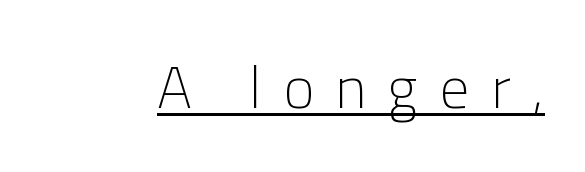
The image shows 59 px light sans-serif type, upright; set unusually wide letter spacing (+0.37 em), underlined; low stroke contrast and a medium x-height.
